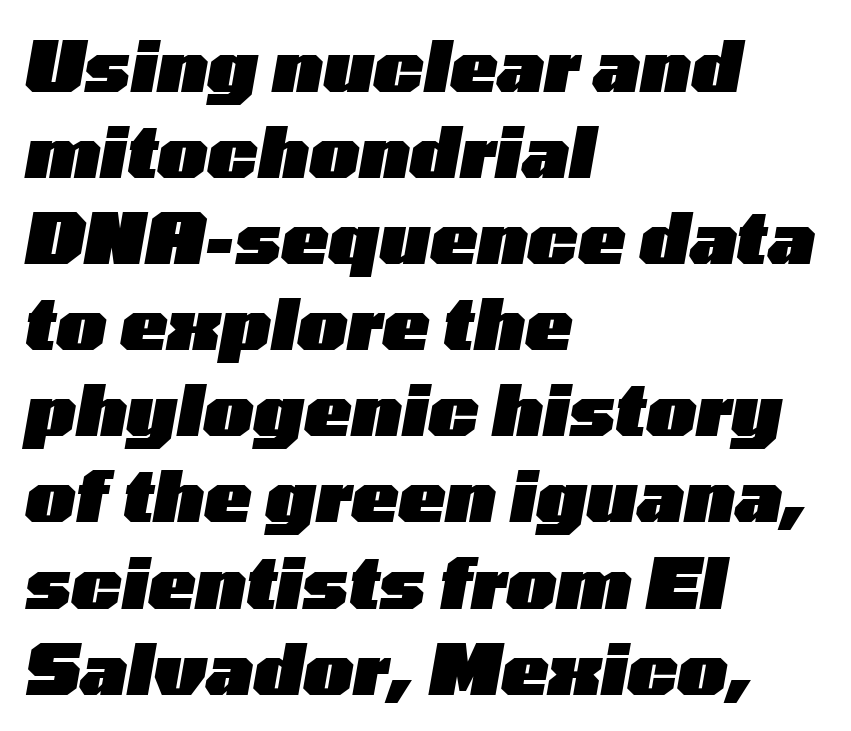
The strokes are fattened all the way to bold. The baseline area is clear. No extra tracking has been applied to these lines. The font's italic variant was chosen for this text. The paragraph shown leans on its left margin.
